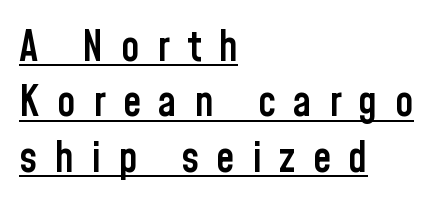
{"serif": "no", "italic": "no", "bold": "semi", "weight": "semibold", "width": "condensed", "stroke_contrast": "low", "x_height": "medium", "monospaced": "no", "underline": "yes", "align": "left", "line_spacing": "normal", "line_spacing_ratio": 1.32, "letter_spacing": "wide", "letter_spacing_em": 0.41, "glyph_px": 42}
